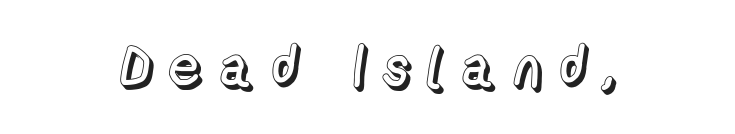
Descenders are the only things crossing below the line. The line texture is sparse and dotted thanks to wide tracking. Character widths vary here, with narrow letters taking less room than wide ones.
